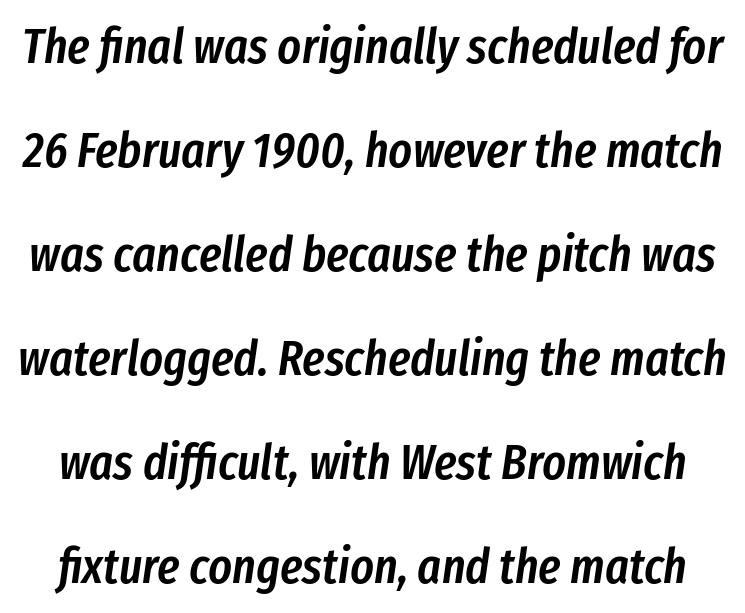
The image shows 50 px semibold, condensed type, italic (leaning right); set loose line spacing (2.08x), normal letter spacing, not underlined; low stroke contrast and a medium x-height.
